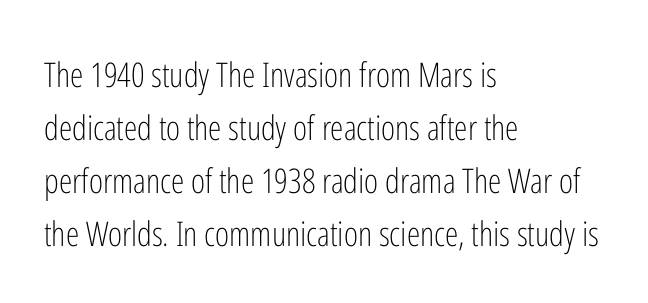
The letters look calm and open, with moderate or lighter stems. The rendering uses natural spacing where letterforms have individual widths. Honestly, the row spacing looks completely unremarkable. Glyph-to-glyph distance matches everyday printed text. Nothing sits at the stroke ends, so this counts as sans-serif. Descenders are the only things crossing below the line.
